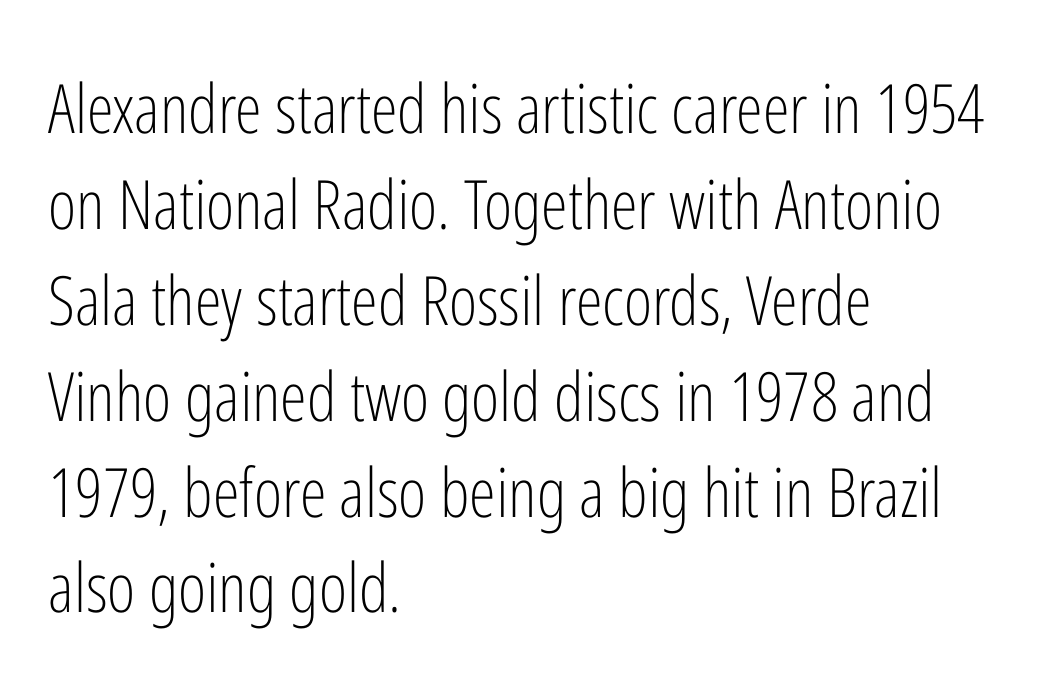
{"serif": "no", "italic": "no", "bold": "no", "weight": "light", "width": "condensed", "stroke_contrast": "low", "x_height": "medium", "monospaced": "no", "underline": "no", "align": "left", "line_spacing": "normal", "line_spacing_ratio": 1.41, "letter_spacing": "normal", "letter_spacing_em": 0.0, "glyph_px": 68}
